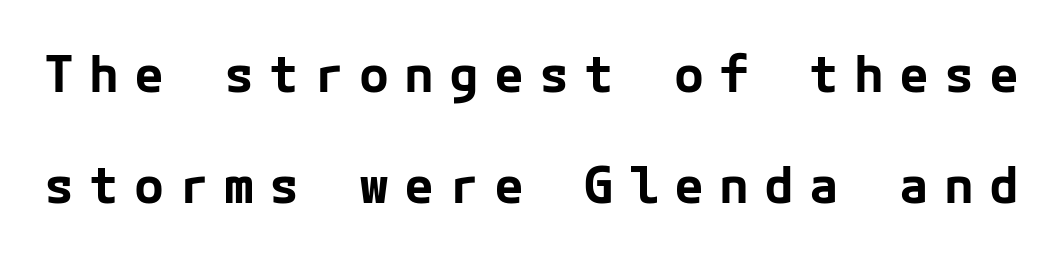
Q: Is the text bold? A: Yes.
Q: Is the text italic (slanted)? A: No, it is upright.
Q: Is the typeface a serif or a sans-serif typeface? A: Sans-serif.
Q: Is the text underlined? A: No.
Q: Is the spacing between letters normal or unusually wide? A: Unusually wide.
Q: Is the spacing between lines tight, normal or loose? A: Loose.
Q: Width (condensed, normal, or wide)? A: Normal.
Q: Stroke contrast? A: Low.
Q: x-height? A: Medium.
